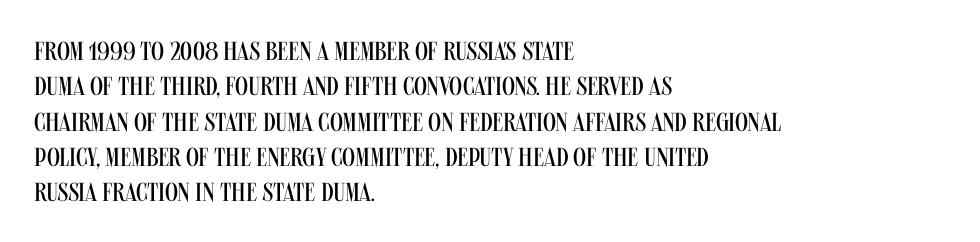
Vertically, the passage feels balanced, rows spaced as you'd expect. No italicization has been applied; the sample stays upright. A bare baseline throughout the passage. Think standard paragraph weight, or any step lighter than that.
